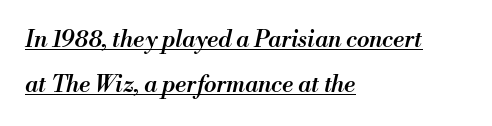
Baseline-to-baseline distance is far greater than the letter height. This is moderately heavy type, rendered in semibold. The rendering applies a slant to the glyphs. These lines keep a tight, regular rhythm from letter to letter. Beneath each row of characters lies a ruled line.
